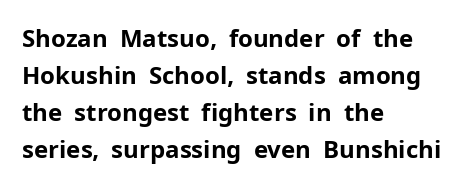
{"italic": "no", "bold": "yes", "underline": "no", "align": "left", "line_spacing": "normal", "line_spacing_ratio": 1.54, "letter_spacing": "normal", "letter_spacing_em": 0.0, "glyph_px": 24}
